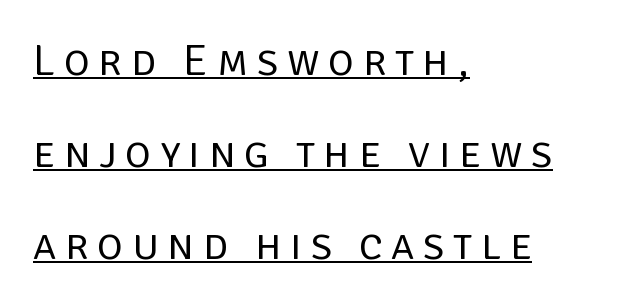
A sans-serif font was chosen for this passage. The glyphs are accompanied by a horizontal stroke just below them. The rag falls on the right side of this text block. How would I describe the line gaps? Wide and relaxed. This is roman type, the default non-slanted kind.
